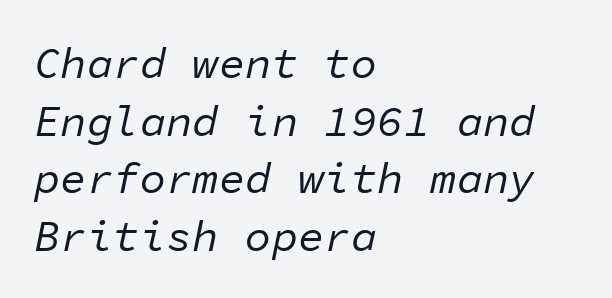
{"italic": "yes", "lean": "right", "slant_degrees": 11, "bold": "no", "weight": "regular", "width": "normal", "stroke_contrast": "low", "x_height": "medium", "monospaced": "yes", "underline": "no", "align": "left", "line_spacing": "normal", "line_spacing_ratio": 1.31, "letter_spacing": "normal", "letter_spacing_em": 0.0, "glyph_px": 44}
